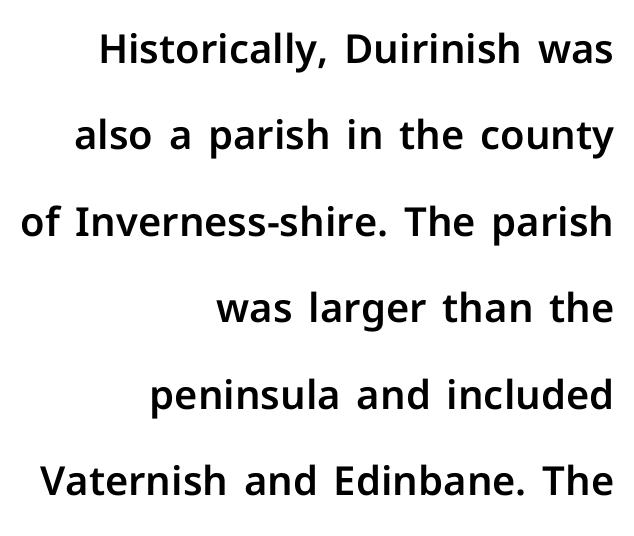
Q: Is the text italic (slanted)? A: No, it is upright.
Q: Is the typeface a serif or a sans-serif typeface? A: Sans-serif.
Q: Is the text underlined? A: No.
Q: How is the paragraph aligned? A: Right-aligned.
Q: Is the spacing between letters normal or unusually wide? A: Normal.
Q: Is the spacing between lines tight, normal or loose? A: Loose.
Q: Width (condensed, normal, or wide)? A: Normal.
Q: Stroke contrast? A: Low.
Q: x-height? A: Medium.
Q: Monospaced? A: No.
